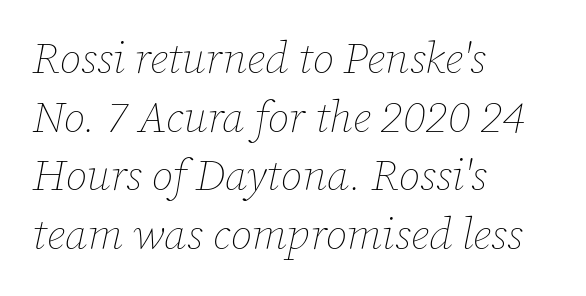
Unmarked baselines from the first word to the last. Spacing verdict: proportional, widths tailored to each character. The gaps between neighbouring characters are ordinary and unremarkable. Does the leading feel generous? No, just average. In CSS terms this would be text-align: left.
